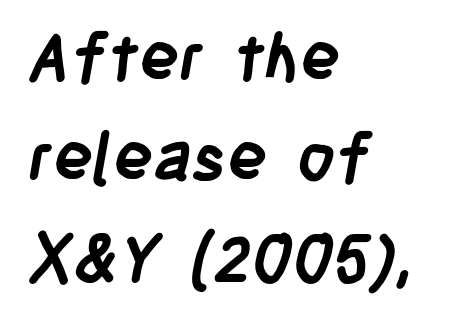
{"serif": "no", "bold": "yes", "weight": "semibold", "width": "condensed", "stroke_contrast": "low", "x_height": "large", "monospaced": "no", "underline": "no", "align": "left", "line_spacing": "normal", "line_spacing_ratio": 1.52, "letter_spacing": "normal", "letter_spacing_em": 0.0, "glyph_px": 66}
